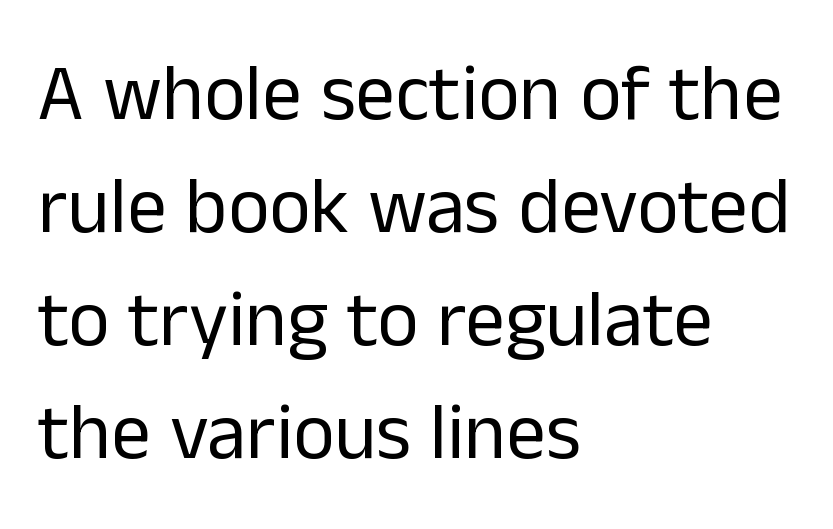
The image shows 79 px regular-weight sans-serif type, upright; set left-aligned, normal line spacing (1.43x), normal letter spacing, not underlined; low stroke contrast and a medium x-height.
